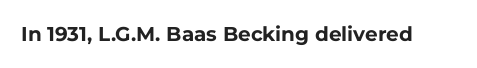
Q: Is the text bold? A: Yes.
Q: Is the text italic (slanted)? A: No, it is upright.
Q: Is the text underlined? A: No.
Q: Is the spacing between letters normal or unusually wide? A: Normal.
